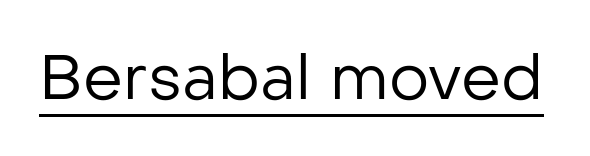
The image shows 63 px regular-weight sans-serif type, upright; set normal letter spacing, underlined; low stroke contrast and a medium x-height.
